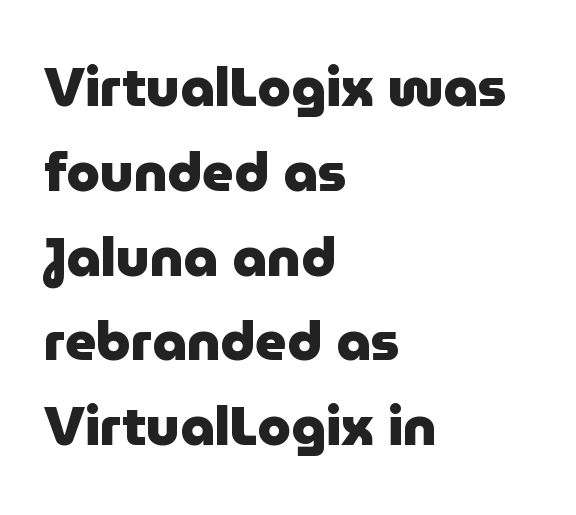
Typesetter's note: full bold, strokes at maximum text heaviness. Compared with typical body copy, the letter spacing here is the same. Is this a fixed-width face? No — the glyphs have proportional, varying widths. Nobody drew a line under any word here.
